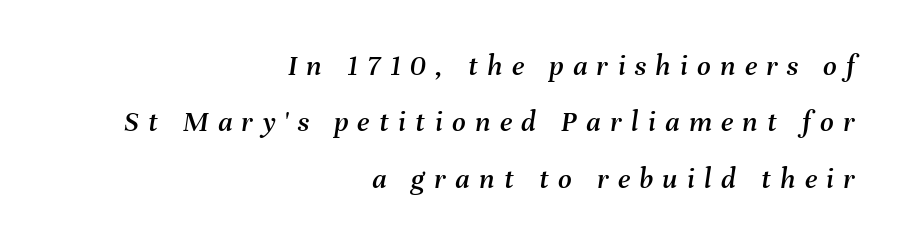
Q: Is the text italic (slanted)? A: Yes, it leans right by about 8 degrees.
Q: Is the text underlined? A: No.
Q: How is the paragraph aligned? A: Right-aligned.
Q: Is the spacing between letters normal or unusually wide? A: Unusually wide.
Q: Width (condensed, normal, or wide)? A: Normal.
Q: Stroke contrast? A: Medium.
Q: x-height? A: Medium.
Q: Monospaced? A: No.
